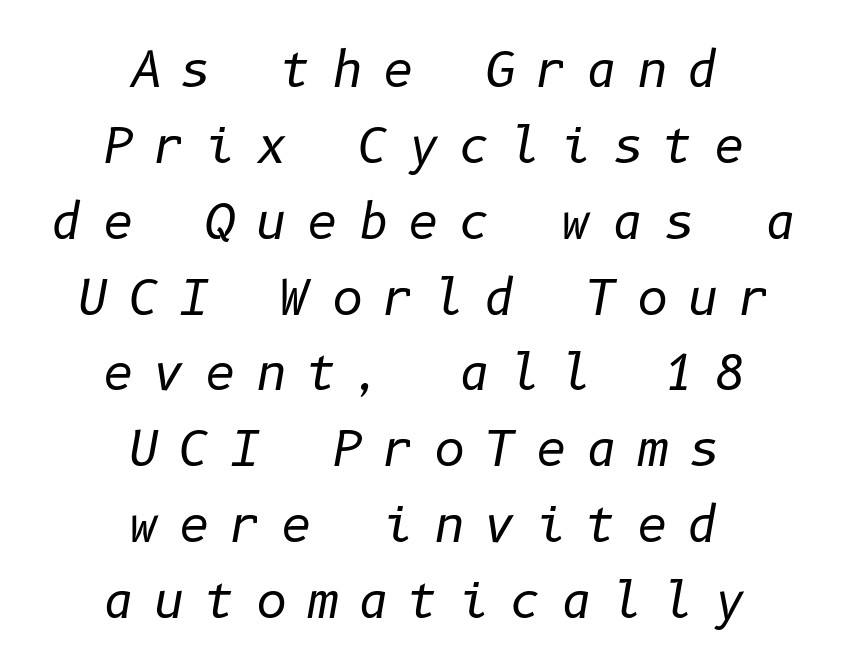
Rows of type keep a routine distance in the vertical direction. The gaps between neighbouring characters are conspicuously large. The rag falls on both sides of this text block equally. The whole block is typeset with a tilt.
